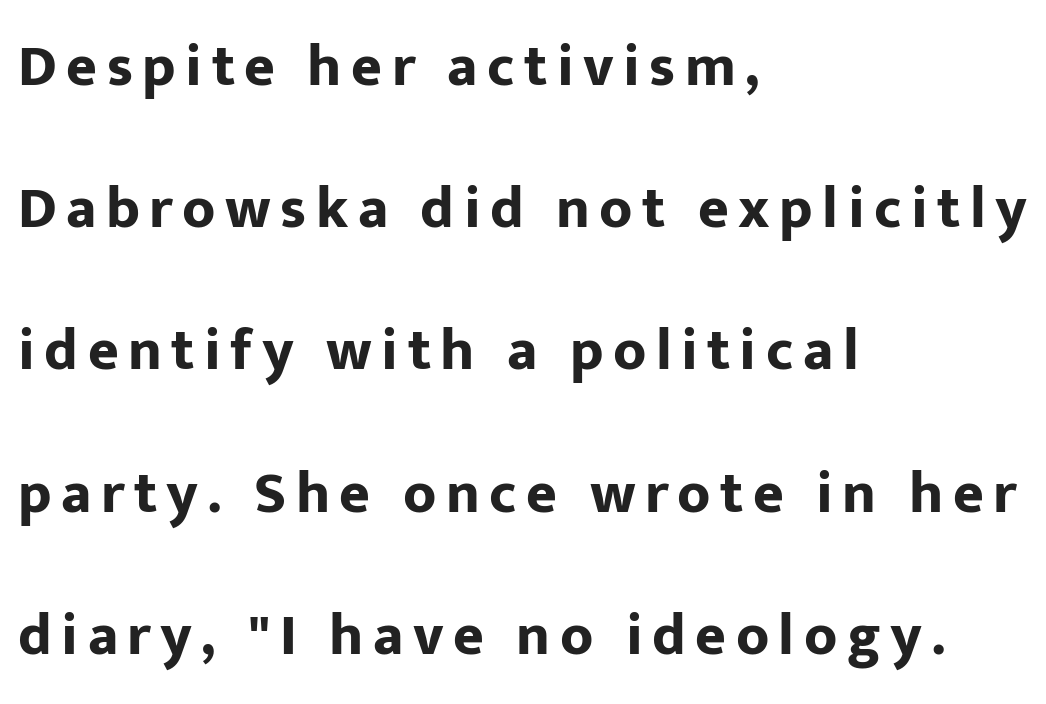
The image shows 59 px bold sans-serif type, upright; set left-aligned, loose line spacing (2.41x), not underlined; low stroke contrast and a medium x-height.
